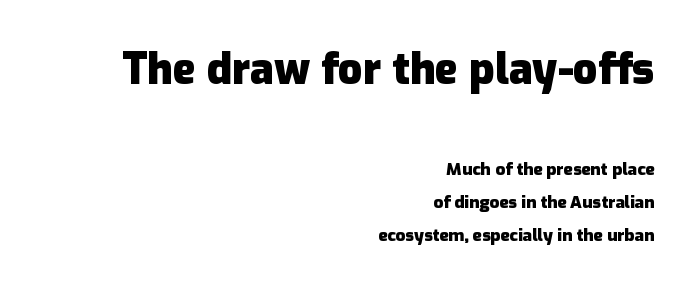
Q: Is the text bold? A: Yes.
Q: Is the text italic (slanted)? A: No, it is upright.
Q: Is the typeface a serif or a sans-serif typeface? A: Sans-serif.
Q: Is the text underlined? A: No.
Q: How is the paragraph aligned? A: Right-aligned.
Q: Is the spacing between letters normal or unusually wide? A: Normal.
Q: Is the spacing between lines tight, normal or loose? A: Loose.
Q: Which block of text is set in a larger size, the first (top) or the second (bottom)? A: The first (top) one.
Q: Width (condensed, normal, or wide)? A: Normal.
Q: Stroke contrast? A: Low.
Q: x-height? A: Medium.
Q: Monospaced? A: No.
